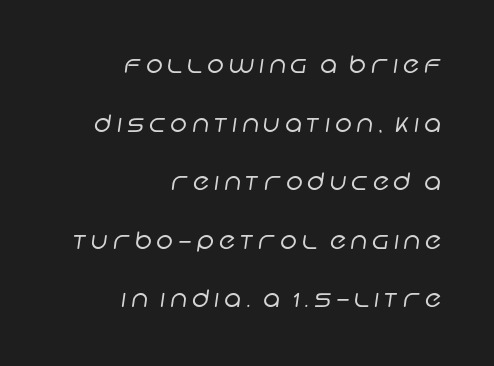
{"bold": "no", "underline": "no", "align": "right", "line_spacing": "loose", "line_spacing_ratio": 2.44, "glyph_px": 24}
